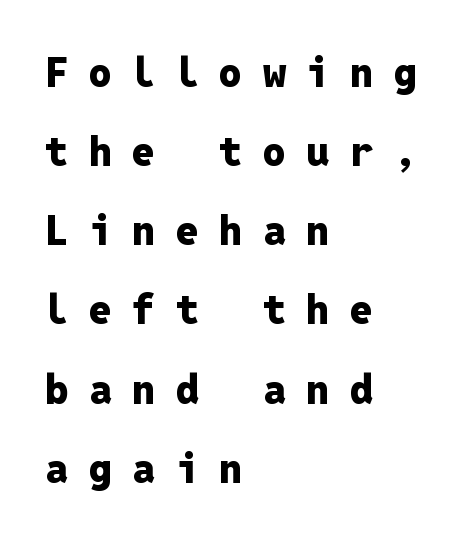
{"serif": "no", "italic": "no", "bold": "yes", "weight": "heavy", "width": "normal", "stroke_contrast": "low", "x_height": "medium", "monospaced": "yes", "underline": "no", "align": "left", "line_spacing": "loose", "line_spacing_ratio": 1.93, "letter_spacing": "wide", "letter_spacing_em": 0.5, "glyph_px": 41}
